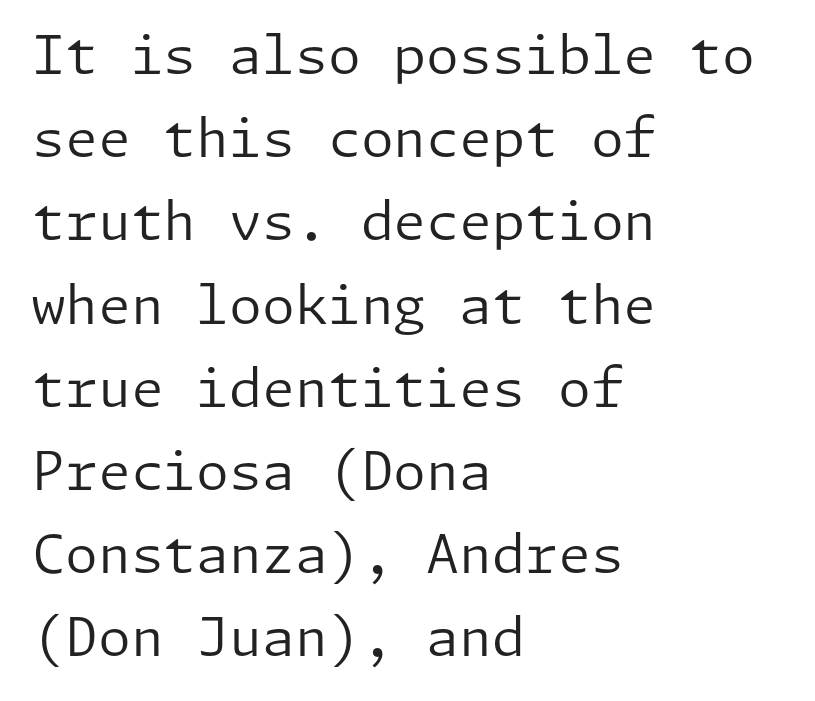
Q: Is the text bold? A: No.
Q: Is the text italic (slanted)? A: No, it is upright.
Q: Is the typeface a serif or a sans-serif typeface? A: Sans-serif.
Q: Is the text underlined? A: No.
Q: How is the paragraph aligned? A: Left-aligned.
Q: Is the spacing between letters normal or unusually wide? A: Normal.
Q: Is the spacing between lines tight, normal or loose? A: Normal.
Q: Width (condensed, normal, or wide)? A: Normal.
Q: Stroke contrast? A: Low.
Q: x-height? A: Medium.
